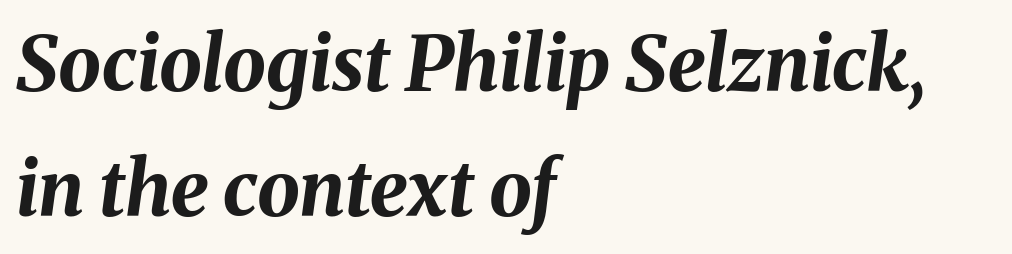
Words appear dense and cohesive because spacing is normal. Each new line begins a customary step beneath the previous one. A clean baseline with only descenders dipping below it. Heft: maximum for text — a bold. These lines stack with their left ends in a neat column. Slant detected: the letters are inclined.
